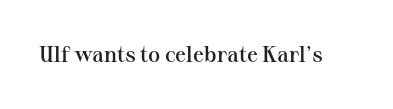
The image shows 22 px text type, upright; set normal letter spacing, not underlined.
